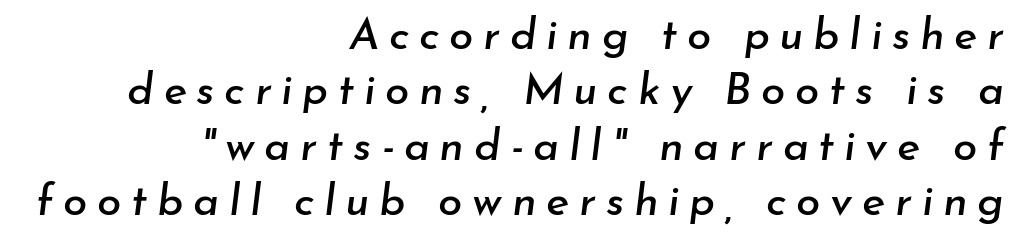
Q: Is the text italic (slanted)? A: Yes, it leans right by about 7 degrees.
Q: Is the text underlined? A: No.
Q: How is the paragraph aligned? A: Right-aligned.
Q: Is the spacing between letters normal or unusually wide? A: Unusually wide.
Q: Is the spacing between lines tight, normal or loose? A: Normal.
Q: Width (condensed, normal, or wide)? A: Normal.
Q: Stroke contrast? A: Low.
Q: x-height? A: Small.
Q: Monospaced? A: No.
